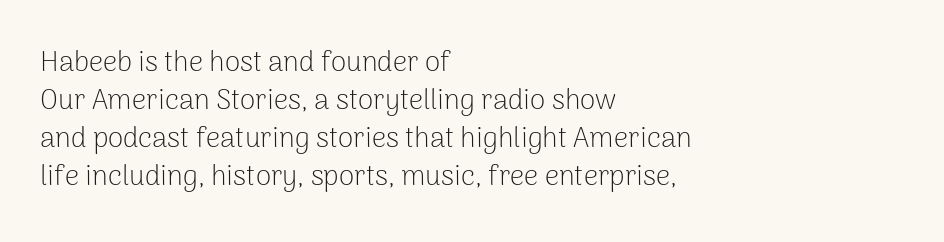
The type family on display is of the sans-serif kind. Stems here are at most as thick as an everyday book face. Which margin do the lines hug? The left one — the right edge is uneven. Looks like regular typesetting: each glyph gets only the width it needs. Reading down the column, the eye jumps a familiar distance to each next line. Observe the ordinary spacing: letters are neighbours, not strangers.
